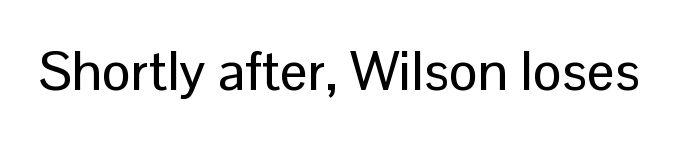
Is this a fixed-width face? No — the glyphs have proportional, varying widths. Font category for this specimen: sans-serif. Descenders are the only things crossing below the line. Ordinary non-slanted type is in use.
